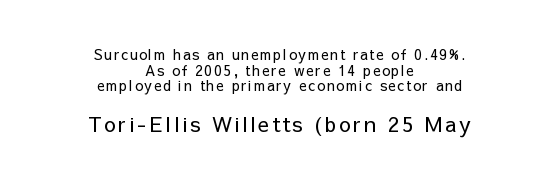
{"italic": "no", "bold": "no", "underline": "no", "align": "center", "line_spacing": "tight", "line_spacing_ratio": 1.12, "larger_block": "second", "size_ratio": 1.5, "glyph_px": 21}
